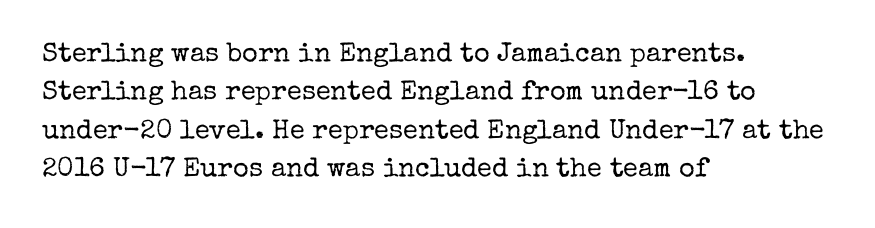
Q: Is the text bold? A: No.
Q: Is the text italic (slanted)? A: No, it is upright.
Q: Is the text underlined? A: No.
Q: How is the paragraph aligned? A: Left-aligned.
Q: Is the spacing between letters normal or unusually wide? A: Normal.
Q: Is the spacing between lines tight, normal or loose? A: Normal.
